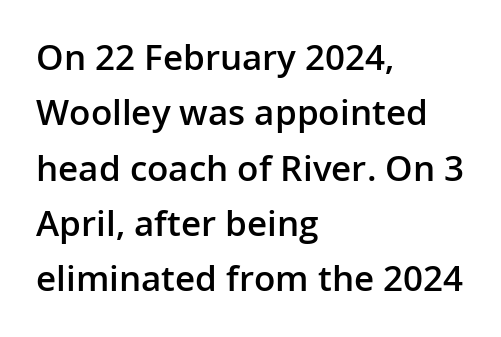
Q: Is the text bold? A: Semi-bold.
Q: Is the text italic (slanted)? A: No, it is upright.
Q: Is the typeface a serif or a sans-serif typeface? A: Sans-serif.
Q: Is the text underlined? A: No.
Q: How is the paragraph aligned? A: Left-aligned.
Q: Is the spacing between letters normal or unusually wide? A: Normal.
Q: Is the spacing between lines tight, normal or loose? A: Normal.
Q: Width (condensed, normal, or wide)? A: Normal.
Q: Stroke contrast? A: Low.
Q: x-height? A: Medium.
Q: Monospaced? A: No.
